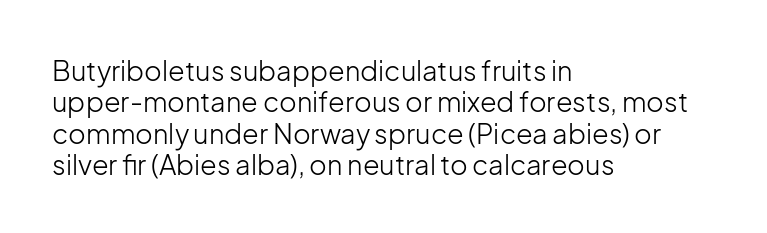
Q: Is the text bold? A: No.
Q: Is the text italic (slanted)? A: No, it is upright.
Q: Is the text underlined? A: No.
Q: How is the paragraph aligned? A: Left-aligned.
Q: Is the spacing between letters normal or unusually wide? A: Normal.
